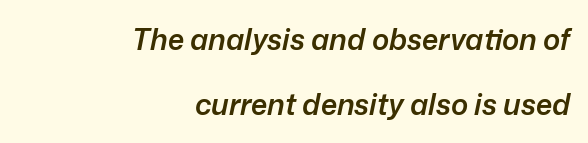
Tall strokes in this sample are angled rather than plumb. A student would call this right alignment; a typographer would say flush right, rag left. The line-height multiplier appears high, well above default. The font is running at a semibold setting, under full bold. Honestly, there is no underline to notice here at all.
